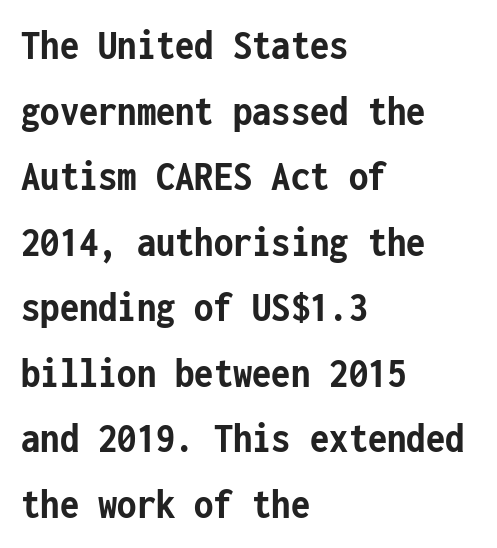
The face used here is a sans, in the tradition of grotesques and geometrics. These lines keep a tight, regular rhythm from letter to letter. Quick note: underline off. Ordinary non-slanted type is in use. Is the block centered? No — it sits flush against the left margin. Its strokes are broad and dark, the hallmark of bold type.
